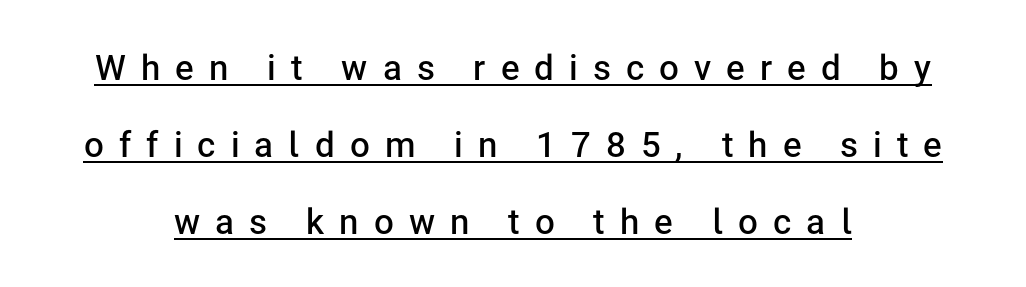
The image shows 35 px semibold sans-serif type, upright; set centered, loose line spacing (2.2x), unusually wide letter spacing (+0.43 em), underlined; low stroke contrast and a medium x-height.
